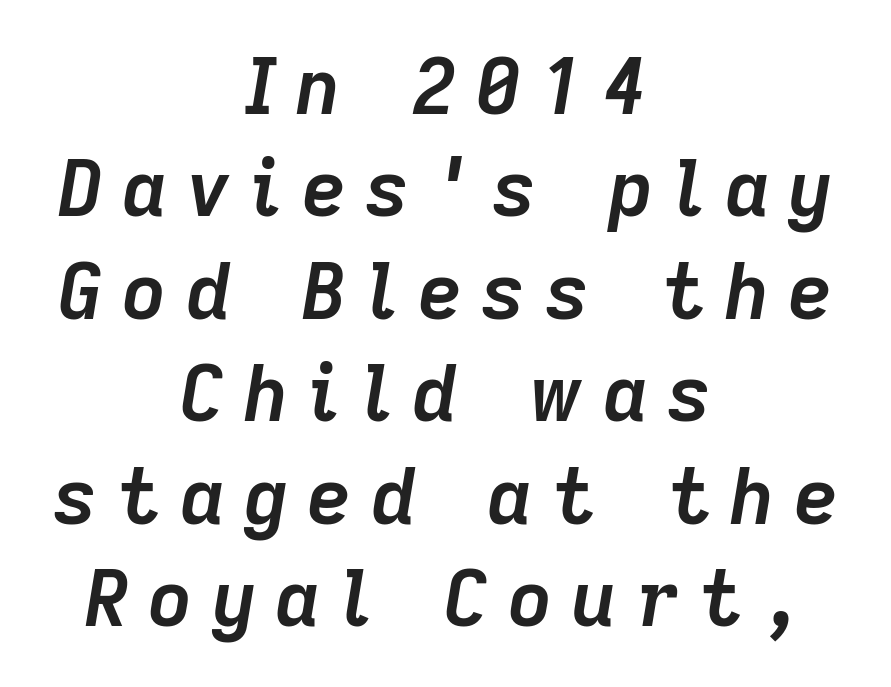
The paragraph shown floats in the horizontal middle. Leading matches the norm, producing a regular column. Yep, that's italic — everything's leaning. How are the letters spaced? Widely, with obvious added tracking.
